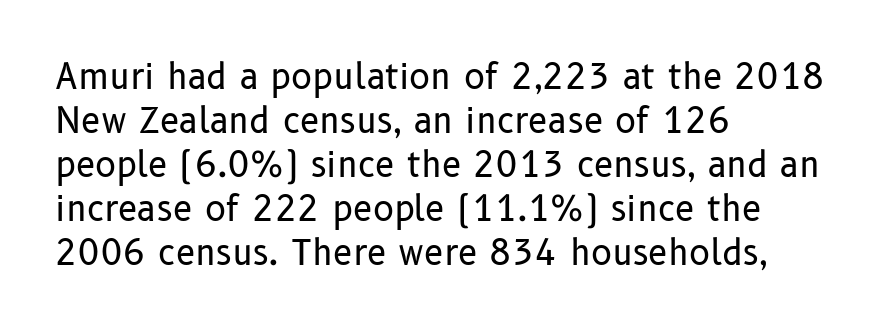
Typographically, this falls in the sans-serif category. No extra tracking has been applied to these lines. Vertically, the passage feels balanced, rows spaced as you'd expect. Reading down the block, your eye returns to a fixed left position each line.
